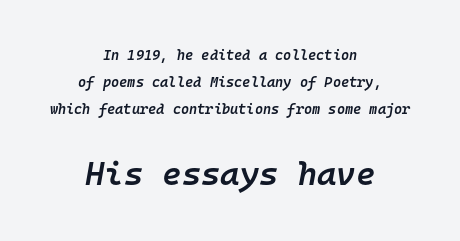
{"italic": "yes", "lean": "right", "slant_degrees": 10, "bold": "semi", "weight": "semibold", "width": "normal", "stroke_contrast": "low", "x_height": "medium", "monospaced": "yes", "underline": "no", "align": "center", "line_spacing": "loose", "line_spacing_ratio": 1.93, "letter_spacing": "normal", "letter_spacing_em": 0.0, "larger_block": "second", "size_ratio": 2.36, "glyph_px": 33}
